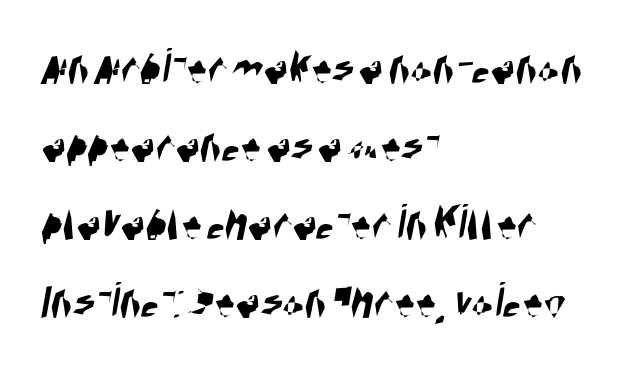
{"serif": "no", "width": "condensed", "stroke_contrast": "high", "x_height": "large", "monospaced": "no", "underline": "no", "align": "left", "line_spacing": "normal", "line_spacing_ratio": 1.53, "letter_spacing": "normal", "letter_spacing_em": 0.0, "glyph_px": 51}
